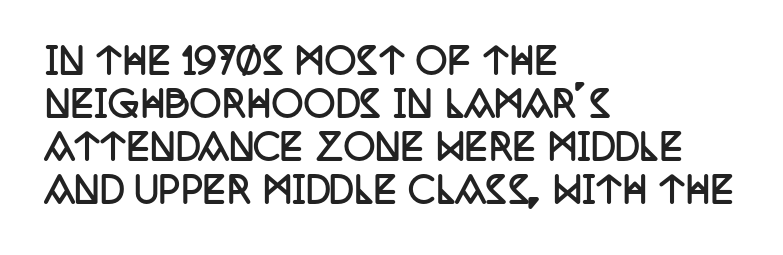
Q: Is the text bold? A: Yes.
Q: Is the text italic (slanted)? A: No, it is upright.
Q: Is the typeface a serif or a sans-serif typeface? A: Serif.
Q: Is the text underlined? A: No.
Q: How is the paragraph aligned? A: Left-aligned.
Q: Is the spacing between letters normal or unusually wide? A: Normal.
Q: Width (condensed, normal, or wide)? A: Condensed.
Q: Stroke contrast? A: Low.
Q: x-height? A: Large.
Q: Monospaced? A: No.
